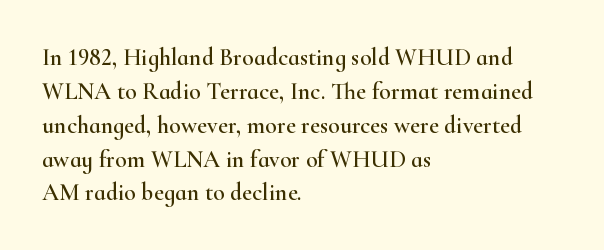
Q: Is the text italic (slanted)? A: No, it is upright.
Q: Is the text underlined? A: No.
Q: How is the paragraph aligned? A: Left-aligned.
Q: Is the spacing between letters normal or unusually wide? A: Normal.
Q: Is the spacing between lines tight, normal or loose? A: Normal.
